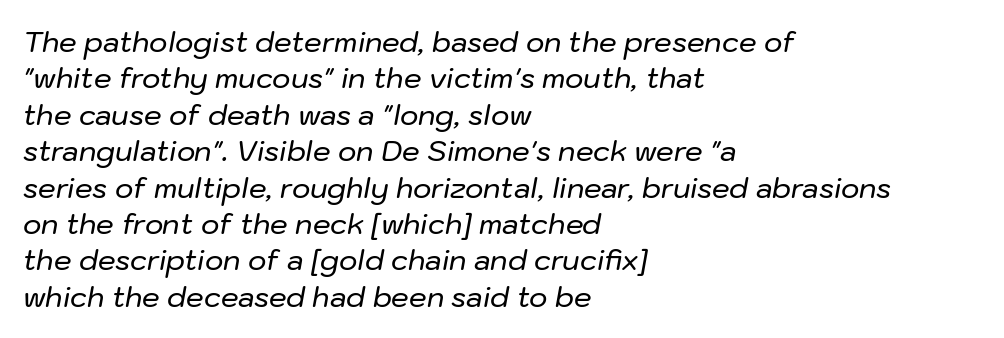
Q: Is the text italic (slanted)? A: Yes, it leans right by about 10 degrees.
Q: Is the text underlined? A: No.
Q: How is the paragraph aligned? A: Left-aligned.
Q: Is the spacing between letters normal or unusually wide? A: Normal.
Q: Is the spacing between lines tight, normal or loose? A: Normal.
Q: Width (condensed, normal, or wide)? A: Normal.
Q: Stroke contrast? A: Low.
Q: x-height? A: Medium.
Q: Monospaced? A: No.
